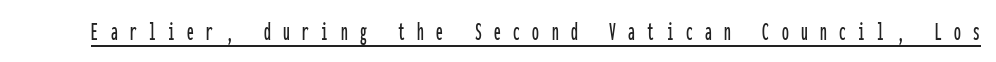
Q: Is the text italic (slanted)? A: No, it is upright.
Q: Is the text underlined? A: Yes.
Q: Is the spacing between letters normal or unusually wide? A: Unusually wide.
